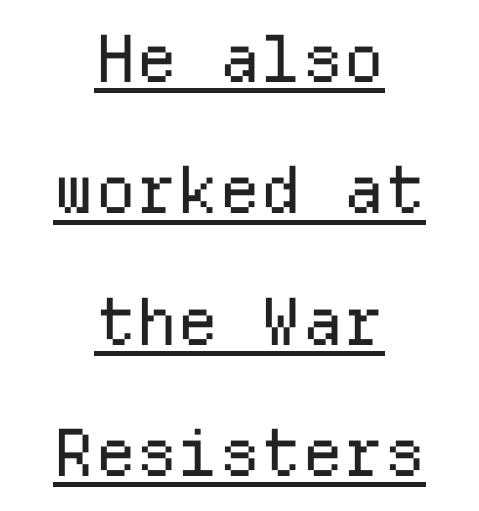
{"serif": "no", "italic": "no", "bold": "no", "weight": "regular", "width": "normal", "stroke_contrast": "low", "x_height": "medium", "monospaced": "yes", "underline": "yes", "align": "center", "line_spacing": "loose", "line_spacing_ratio": 2.02, "letter_spacing": "normal", "letter_spacing_em": 0.0, "glyph_px": 65}
